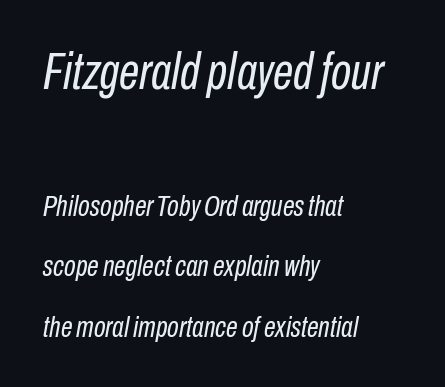
{"italic": "yes", "lean": "right", "slant_degrees": 10, "bold": "no", "weight": "regular", "width": "condensed", "stroke_contrast": "low", "x_height": "medium", "monospaced": "no", "underline": "no", "align": "left", "line_spacing": "loose", "line_spacing_ratio": 2.01, "letter_spacing": "normal", "letter_spacing_em": 0.0, "larger_block": "first", "size_ratio": 1.73, "glyph_px": 52}
